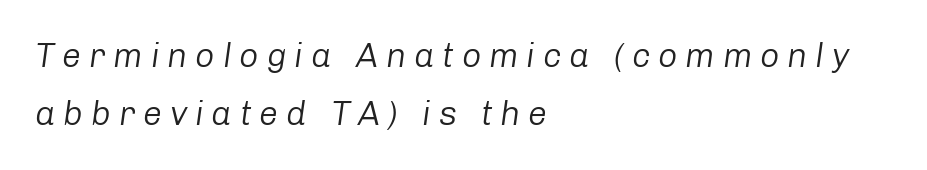
A typesetter would mark this as italic. The typesetting does not lean heavy: it is not bold. Glance below the letters and you will spot only blank space. Think of a printed novel: that variable character pitch is what you see here.
